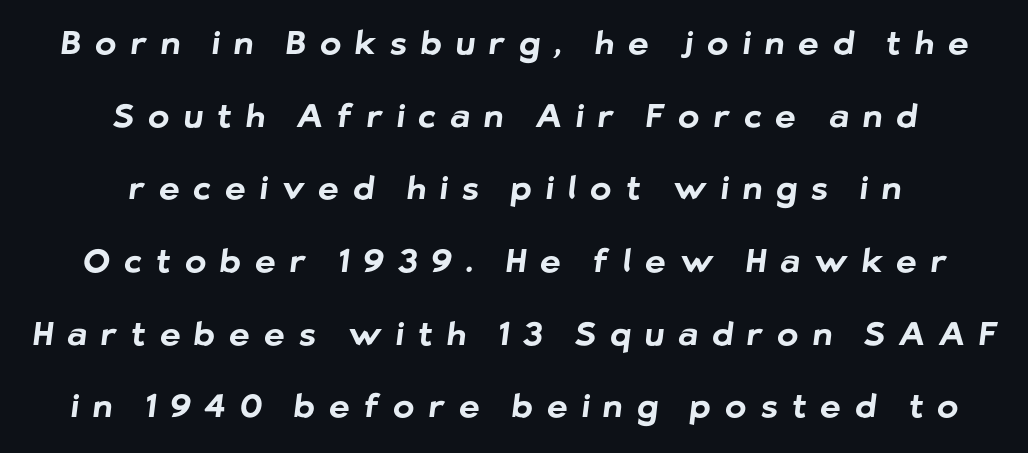
{"serif": "no", "bold": "yes", "weight": "bold", "width": "normal", "stroke_contrast": "low", "x_height": "medium", "monospaced": "no", "underline": "no", "align": "center", "line_spacing": "loose", "line_spacing_ratio": 2.27, "letter_spacing": "wide", "letter_spacing_em": 0.44, "glyph_px": 32}
